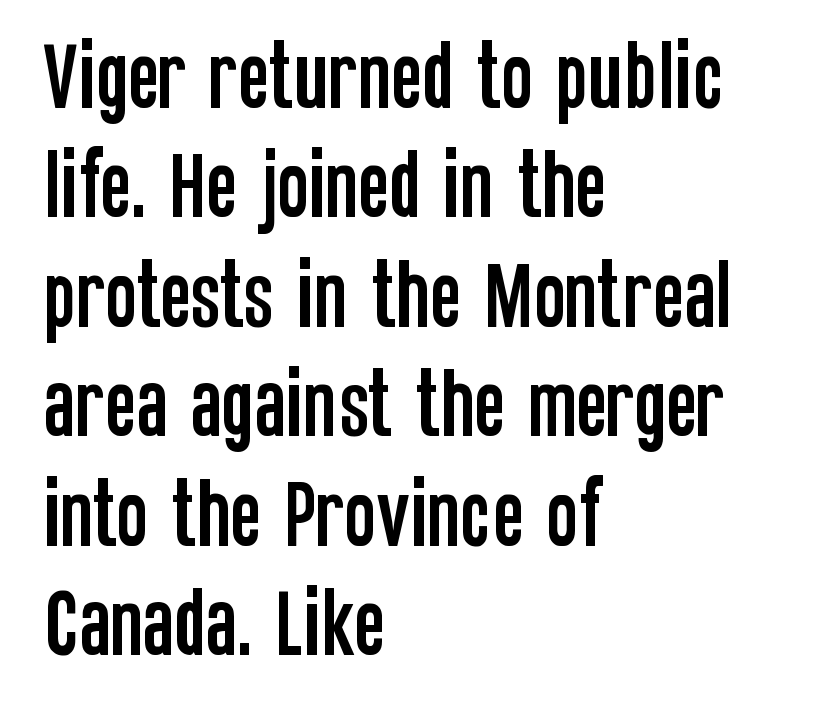
Q: Is the text italic (slanted)? A: No, it is upright.
Q: Is the typeface a serif or a sans-serif typeface? A: Sans-serif.
Q: Is the text underlined? A: No.
Q: How is the paragraph aligned? A: Left-aligned.
Q: Is the spacing between letters normal or unusually wide? A: Normal.
Q: Is the spacing between lines tight, normal or loose? A: Normal.
Q: Width (condensed, normal, or wide)? A: Condensed.
Q: Stroke contrast? A: Low.
Q: x-height? A: Large.
Q: Monospaced? A: No.
